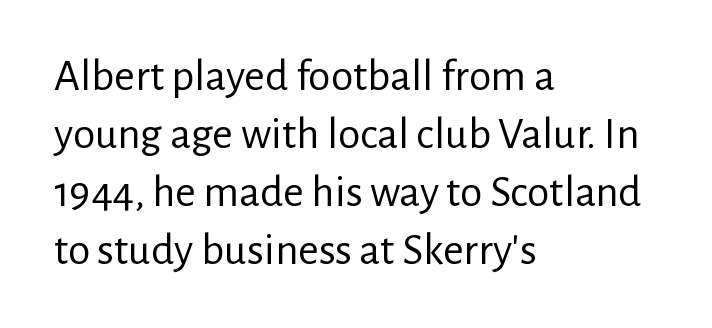
The specimen reads as upright at a glance. Line starts are locked; line ends wander. You could not count columns in this text — the font is proportionally spaced. Glyph-to-glyph distance matches everyday printed text. The font sits on the lighter half of the weight spectrum, regular included. The letters carry no serifs — their stems end cleanly without finishing strokes.
